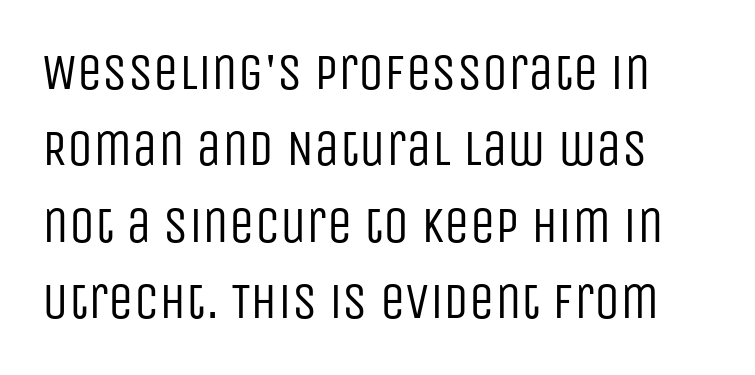
The image shows 51 px regular-weight, condensed sans-serif type, upright; set normal line spacing (1.5x), normal letter spacing, not underlined; low stroke contrast and a large x-height.
